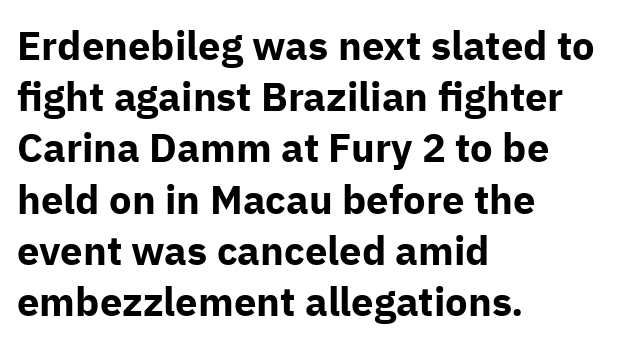
Q: Is the text bold? A: Yes.
Q: Is the text italic (slanted)? A: No, it is upright.
Q: Is the typeface a serif or a sans-serif typeface? A: Sans-serif.
Q: Is the text underlined? A: No.
Q: How is the paragraph aligned? A: Left-aligned.
Q: Is the spacing between letters normal or unusually wide? A: Normal.
Q: Is the spacing between lines tight, normal or loose? A: Normal.
Q: Width (condensed, normal, or wide)? A: Normal.
Q: Stroke contrast? A: Low.
Q: x-height? A: Medium.
Q: Monospaced? A: No.
